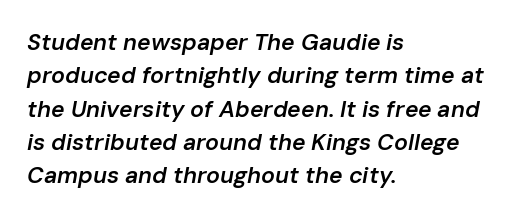
Q: Is the text bold? A: Semi-bold.
Q: Is the text italic (slanted)? A: Yes, it leans right by about 10 degrees.
Q: Is the text underlined? A: No.
Q: How is the paragraph aligned? A: Left-aligned.
Q: Is the spacing between letters normal or unusually wide? A: Normal.
Q: Is the spacing between lines tight, normal or loose? A: Normal.
